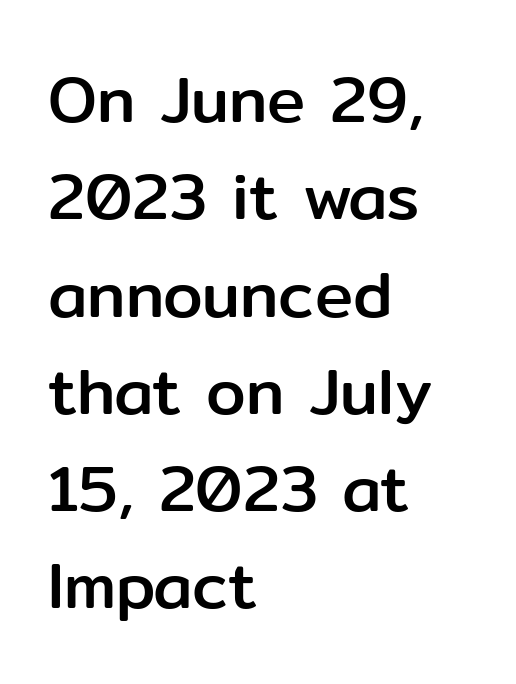
Glyph-to-glyph distance matches everyday printed text. Check where the strokes stop: nothing finishes them off — pure sans. The paragraph shown leans on its left margin. When letters stand straight like this, we call the style roman or upright. The area under the type is left untouched. The rows are spaced the way most documents space them.
